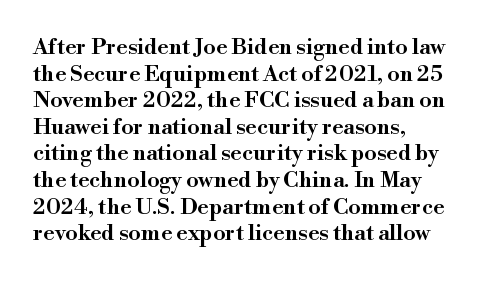
No word sits above an underline. The setting favours the left margin, as ordinary paragraphs usually do. This is the in-between weight designers call semibold or demi. This is the regular roman posture of the typeface. Observe the ordinary spacing: letters are neighbours, not strangers.
